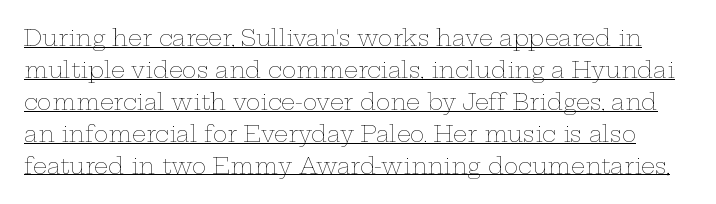
{"italic": "no", "bold": "no", "underline": "yes", "line_spacing": "normal", "line_spacing_ratio": 1.45, "letter_spacing": "normal", "letter_spacing_em": 0.0, "glyph_px": 22}
